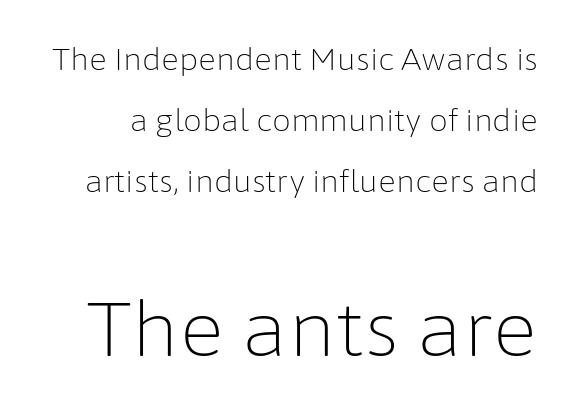
You get the small type first, then a jump to larger type. The rendering shows plain stroke endings on the letterforms — a sans-serif design. The letters look calm and open, with moderate or lighter stems. Summary of vertical rhythm: relaxed, with wide interline spacing.
